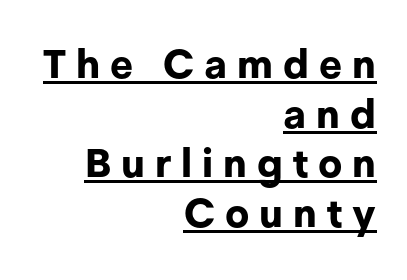
A typesetter would call this heavily tracked-out type. Unlike italic type, these characters show no tilt at all. Each line ends at the same right margin while the left side varies. Nothing sits at the stroke ends, so this counts as sans-serif. Do the characters align in a grid? No, the font is proportional.
